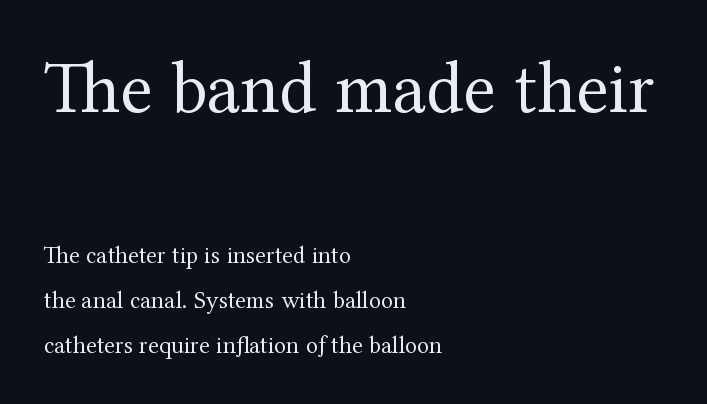
Q: Is the text bold? A: No.
Q: Is the text italic (slanted)? A: No, it is upright.
Q: Is the typeface a serif or a sans-serif typeface? A: Serif.
Q: Is the text underlined? A: No.
Q: How is the paragraph aligned? A: Left-aligned.
Q: Is the spacing between letters normal or unusually wide? A: Normal.
Q: Which block of text is set in a larger size, the first (top) or the second (bottom)? A: The first (top) one.
Q: Width (condensed, normal, or wide)? A: Normal.
Q: Stroke contrast? A: Medium.
Q: x-height? A: Medium.
Q: Monospaced? A: No.
